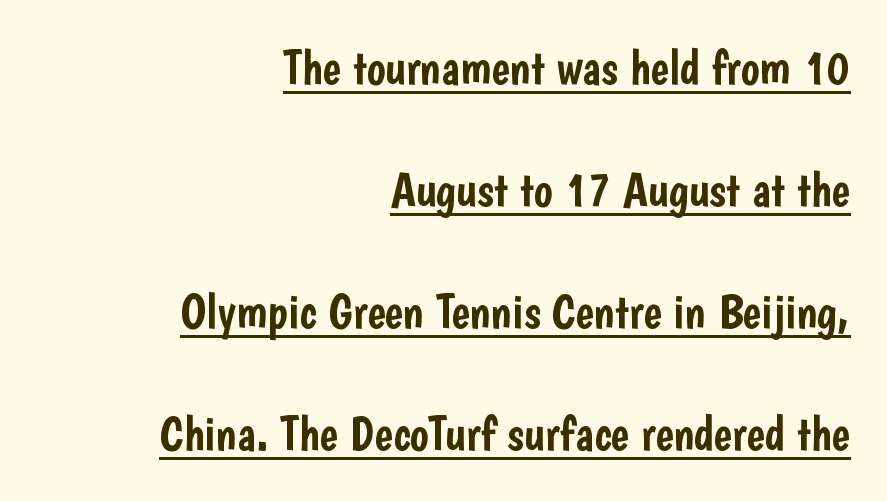
You could not count columns in this text — the font is proportionally spaced. When letters stand straight like this, we call the style roman or upright. Spacing between characters is what you'd get straight out of the box. Compared with typical paragraphs, the rows here are farther apart. Every word sits above its own underline.
